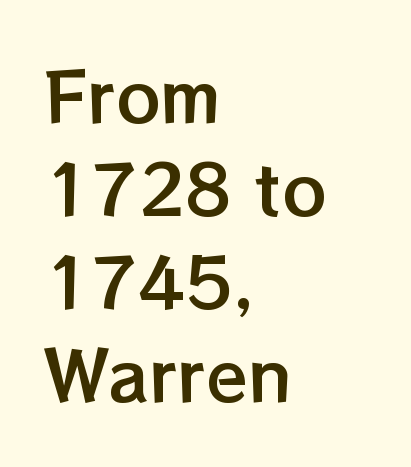
Q: Is the text italic (slanted)? A: No, it is upright.
Q: Is the text underlined? A: No.
Q: How is the paragraph aligned? A: Left-aligned.
Q: Is the spacing between letters normal or unusually wide? A: Normal.
Q: Is the spacing between lines tight, normal or loose? A: Normal.
Q: Width (condensed, normal, or wide)? A: Normal.
Q: Stroke contrast? A: Low.
Q: x-height? A: Medium.
Q: Monospaced? A: No.
